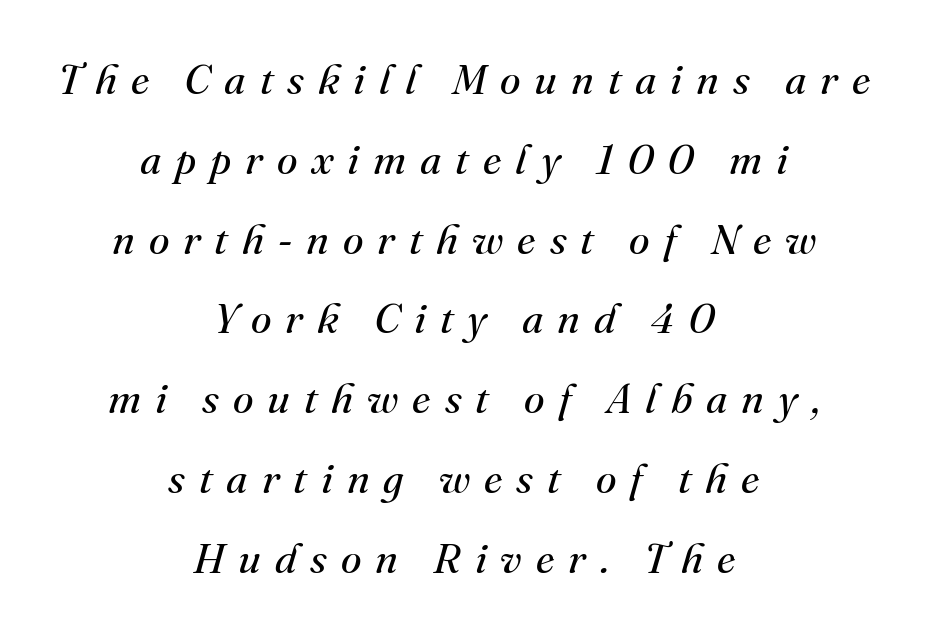
The image shows 42 px regular-weight serif type, italic (leaning right); set centered, loose line spacing (1.9x), unusually wide letter spacing (+0.33 em), not underlined; medium stroke contrast and a small x-height.
